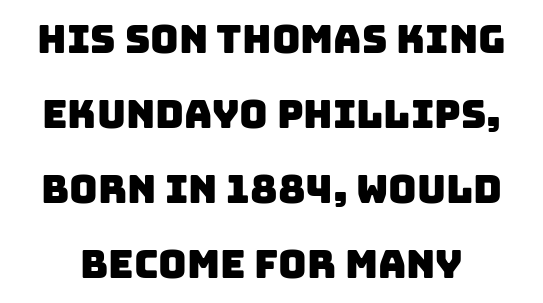
Q: Is the typeface a serif or a sans-serif typeface? A: Sans-serif.
Q: Is the text underlined? A: No.
Q: Is the spacing between letters normal or unusually wide? A: Normal.
Q: Is the spacing between lines tight, normal or loose? A: Loose.
Q: Width (condensed, normal, or wide)? A: Normal.
Q: Stroke contrast? A: Low.
Q: x-height? A: Large.
Q: Monospaced? A: No.
